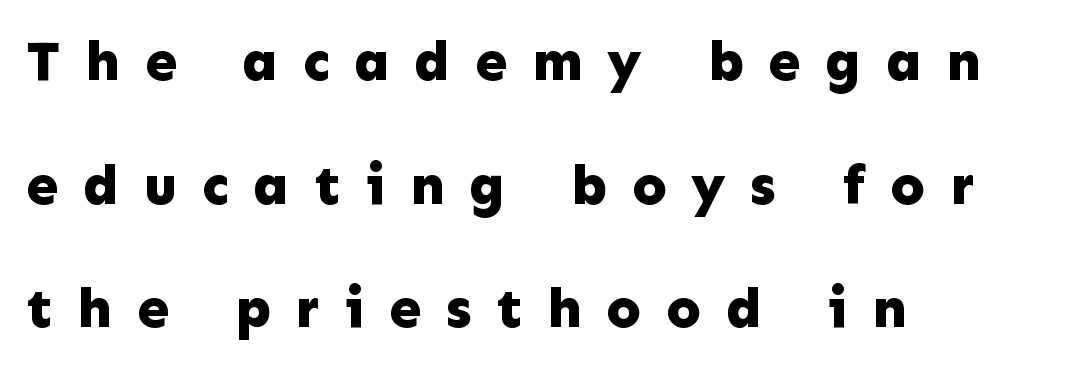
Q: Is the text bold? A: Yes.
Q: Is the text italic (slanted)? A: No, it is upright.
Q: Is the typeface a serif or a sans-serif typeface? A: Sans-serif.
Q: Is the text underlined? A: No.
Q: How is the paragraph aligned? A: Left-aligned.
Q: Is the spacing between letters normal or unusually wide? A: Unusually wide.
Q: Is the spacing between lines tight, normal or loose? A: Loose.
Q: Width (condensed, normal, or wide)? A: Normal.
Q: Stroke contrast? A: Low.
Q: x-height? A: Medium.
Q: Monospaced? A: No.
